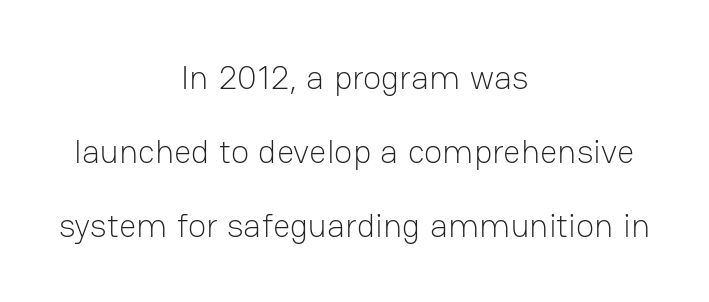
Note: no serifs on the glyphs. The block of text is sparse from top to bottom, with ample space between rows. Think of a printed novel: that variable character pitch is what you see here. Notice how the passage keeps no hard edge, just a central spine. Ordinary non-slanted type is in use. The gaps between neighbouring characters are ordinary and unremarkable.
